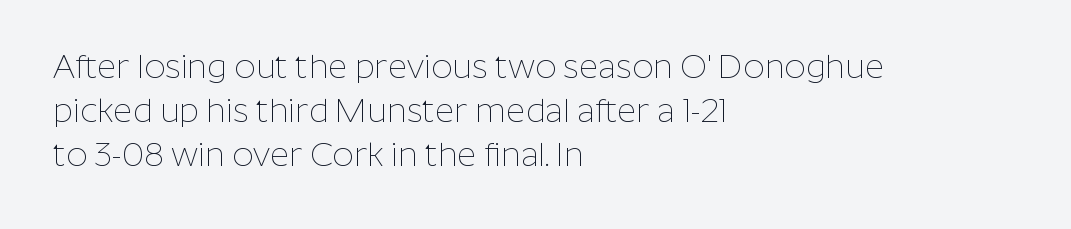
{"serif": "no", "italic": "no", "bold": "no", "weight": "thin", "width": "normal", "stroke_contrast": "low", "x_height": "medium", "monospaced": "no", "underline": "no", "align": "left", "line_spacing": "normal", "line_spacing_ratio": 1.34, "letter_spacing": "normal", "letter_spacing_em": 0.0, "glyph_px": 33}
